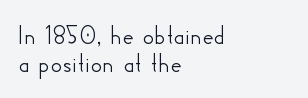
The image shows 28 px sans-serif type, upright; set left-aligned, tight line spacing (0.99x), normal letter spacing, not underlined; low stroke contrast and a small x-height.
